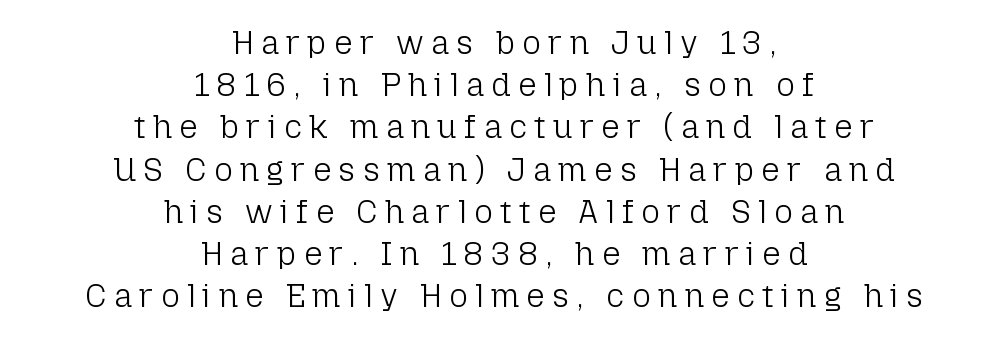
{"serif": "no", "italic": "no", "bold": "no", "weight": "light", "width": "normal", "stroke_contrast": "low", "x_height": "medium", "monospaced": "no", "underline": "no", "align": "center", "line_spacing": "normal", "line_spacing_ratio": 1.32, "letter_spacing": "wide", "letter_spacing_em": 0.23, "glyph_px": 32}
